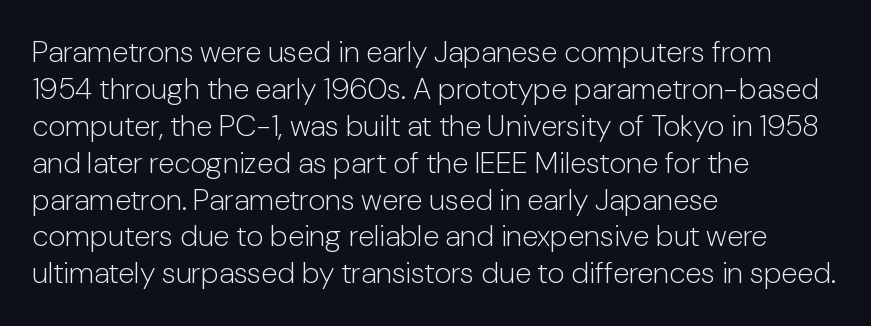
The image shows 30 px light sans-serif type, upright; set left-aligned, line spacing 1.23x, normal letter spacing, not underlined; low stroke contrast and a medium x-height.
